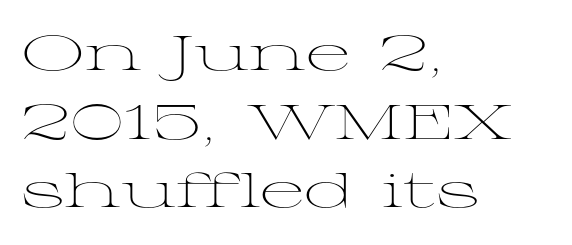
The image shows 48 px light, wide serif type, upright; set left-aligned, normal line spacing (1.43x), normal letter spacing, not underlined; medium stroke contrast and a medium x-height.
